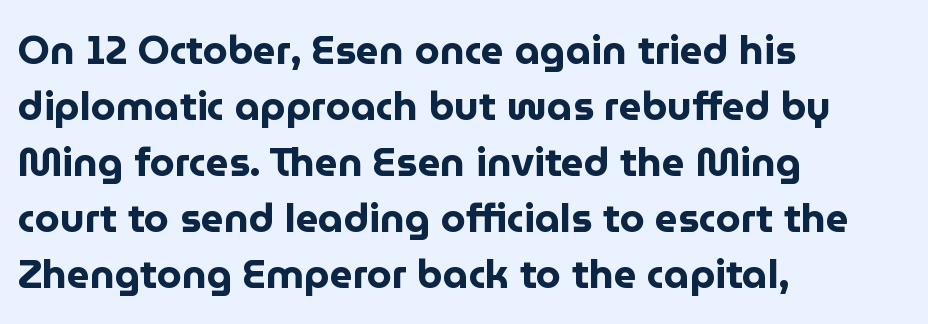
Q: Is the text bold? A: Yes.
Q: Is the text italic (slanted)? A: No, it is upright.
Q: Is the typeface a serif or a sans-serif typeface? A: Sans-serif.
Q: Is the text underlined? A: No.
Q: How is the paragraph aligned? A: Left-aligned.
Q: Is the spacing between letters normal or unusually wide? A: Normal.
Q: Is the spacing between lines tight, normal or loose? A: Normal.
Q: Width (condensed, normal, or wide)? A: Normal.
Q: Stroke contrast? A: Low.
Q: x-height? A: Medium.
Q: Monospaced? A: No.
